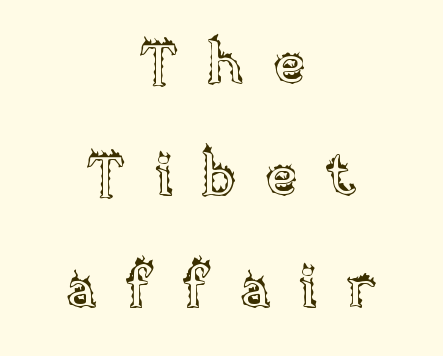
The image shows 59 px text type, upright; set centered, loose line spacing (1.9x), unusually wide letter spacing (+0.48 em), not underlined; a large x-height.
